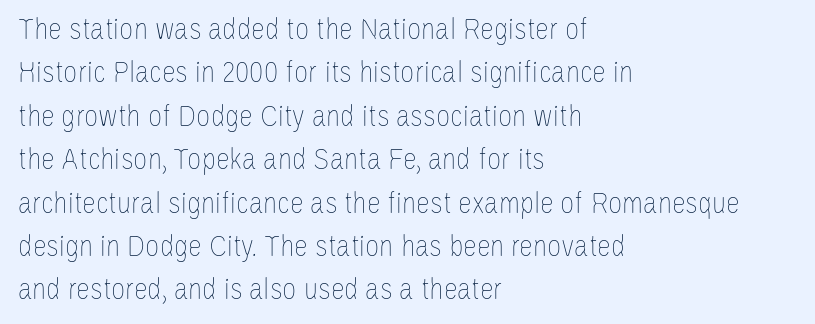
{"italic": "no", "bold": "no", "weight": "thin", "width": "condensed", "stroke_contrast": "low", "x_height": "large", "monospaced": "no", "underline": "no", "align": "left", "line_spacing": "normal", "line_spacing_ratio": 1.4, "letter_spacing": "normal", "letter_spacing_em": 0.0, "glyph_px": 31}
